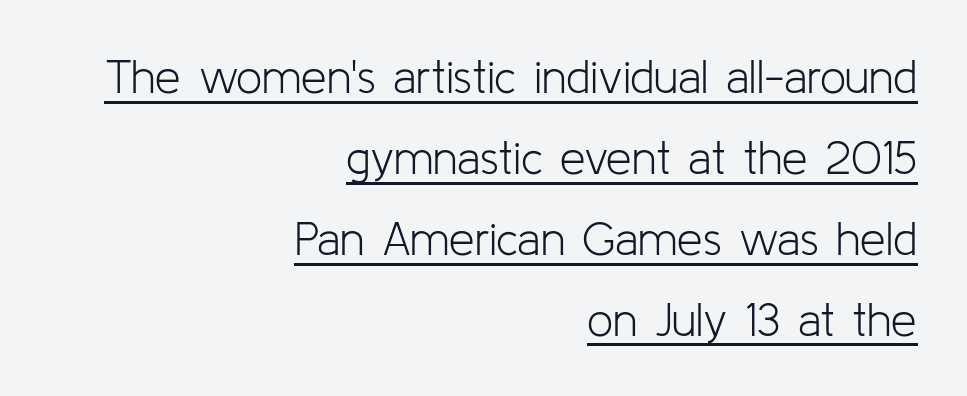
Note the varied advance widths — an 'i' is clearly narrower than an 'm'. Emphasis is given by a line drawn under the lettering. A flush-right, rag-left setting is used for this passage. Nothing heavy about these letters — not bold at all. Note: no serifs on the glyphs.
